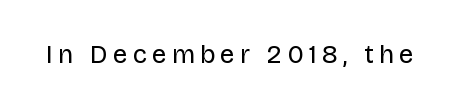
A typesetter would call this heavily tracked-out type. The lettering stays uniformly vertical, giving the passage a roman look. Each stroke keeps to a modest, everyday thickness or less. This rendering features lettering with no underline.
